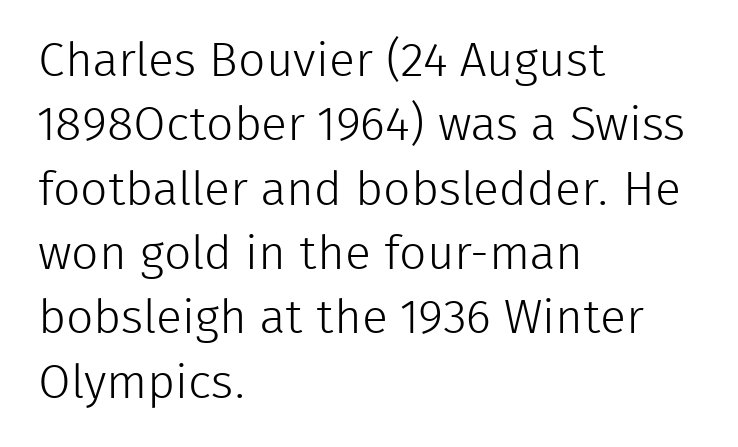
Q: Is the text bold? A: No.
Q: Is the text italic (slanted)? A: No, it is upright.
Q: Is the typeface a serif or a sans-serif typeface? A: Sans-serif.
Q: Is the text underlined? A: No.
Q: How is the paragraph aligned? A: Left-aligned.
Q: Is the spacing between letters normal or unusually wide? A: Normal.
Q: Is the spacing between lines tight, normal or loose? A: Normal.
Q: Width (condensed, normal, or wide)? A: Normal.
Q: Stroke contrast? A: Low.
Q: x-height? A: Medium.
Q: Monospaced? A: No.
